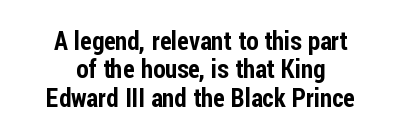
When letters stand straight like this, we call the style roman or upright. Reading down the column, the eye jumps only a short way to each next line. Beneath every word, the page is bare. Standard letterfit; no display-style spreading of the glyphs. Horizontal alignment here is central, giving a formal, balanced look.
